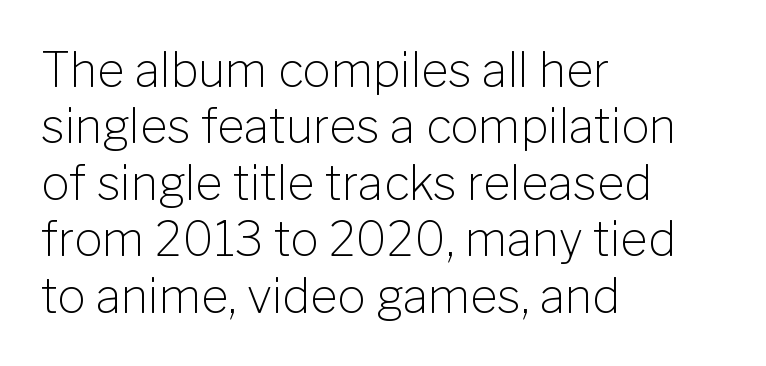
Counters stay open thanks to moderate or lighter strokes. The gap between lines stays unmarked. These lines are rendered in a variable-pitch font. This rendering uses left alignment, leaving the right contour irregular. A typesetter would call this zero additional tracking.
